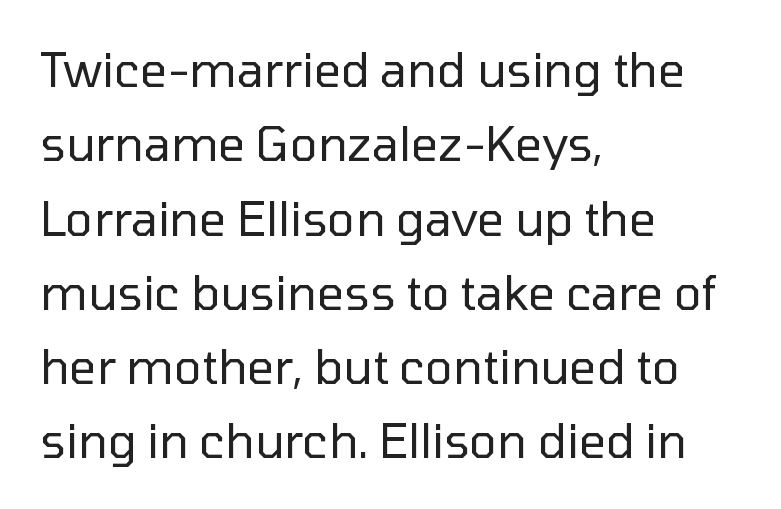
The letters sit at their default tracking, neither squeezed nor spread. The type sits square on the baseline with zero lean. Stems here are at most as thick as an everyday book face. A typesetter would label this face a sans.
